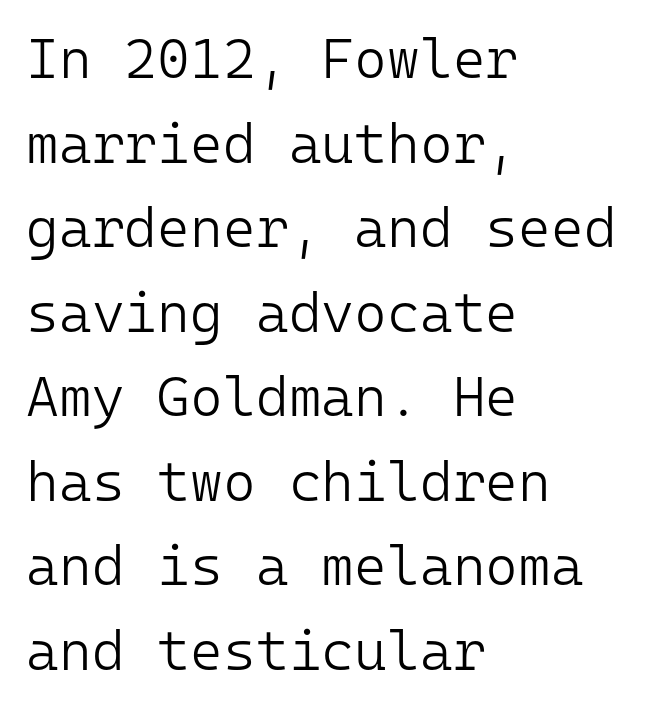
{"serif": "no", "italic": "no", "bold": "no", "weight": "light", "width": "normal", "stroke_contrast": "low", "x_height": "medium", "monospaced": "yes", "underline": "no", "align": "left", "line_spacing": "normal", "line_spacing_ratio": 1.51, "letter_spacing": "normal", "letter_spacing_em": 0.0, "glyph_px": 56}
